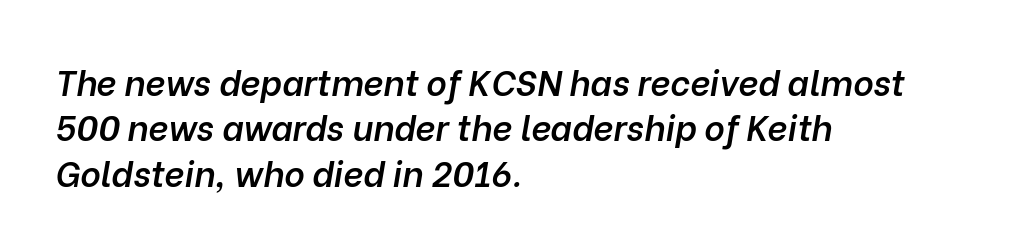
Q: Is the text bold? A: Semi-bold.
Q: Is the text italic (slanted)? A: Yes, it leans right by about 10 degrees.
Q: Is the text underlined? A: No.
Q: How is the paragraph aligned? A: Left-aligned.
Q: Is the spacing between letters normal or unusually wide? A: Normal.
Q: Is the spacing between lines tight, normal or loose? A: Normal.
Q: Width (condensed, normal, or wide)? A: Normal.
Q: Stroke contrast? A: Low.
Q: x-height? A: Medium.
Q: Monospaced? A: No.
